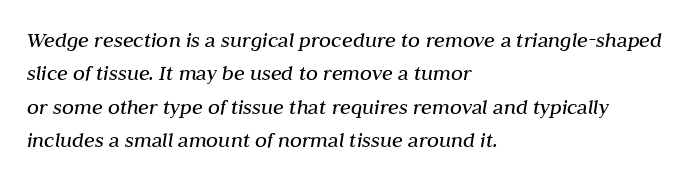
The strokes are not fattened; the text isn't bold. A typesetter would call this zero additional tracking. The area under the type is left untouched. Baseline-to-baseline distance is the conventional proportion of letter height.
